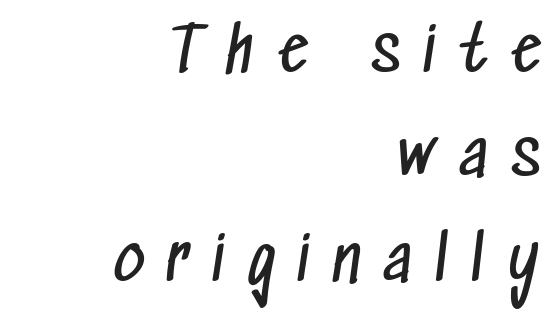
These lines are composed in type without serifs. Between one letter and the next there's a generous, obvious gap. A light-to-regular cut is what we see here. A typesetter would call this proportional, since set widths differ per character.
